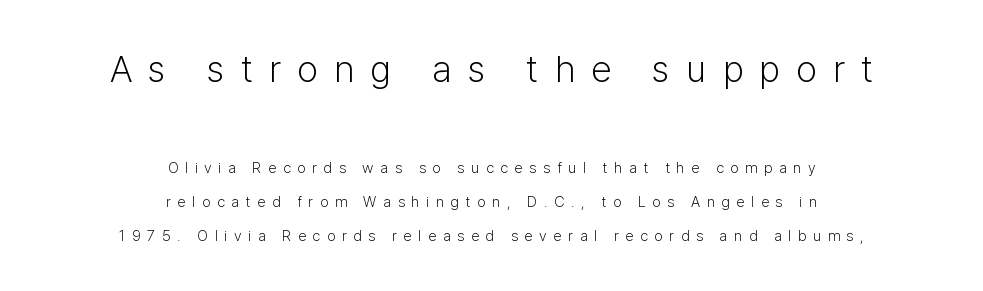
The image shows 37 px light sans-serif type, upright; set centered, loose line spacing (2.24x), unusually wide letter spacing (+0.44 em), not underlined; the first (top) block is 2.47x larger; low stroke contrast and a medium x-height.
